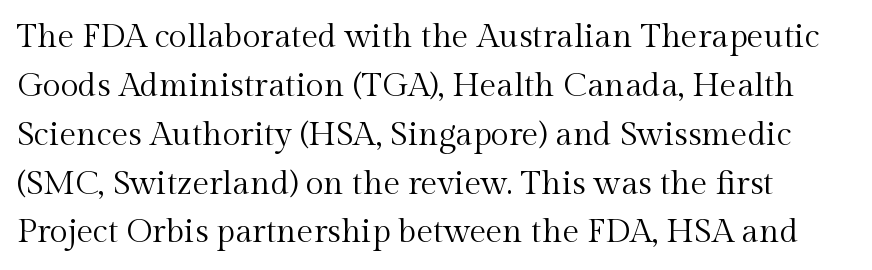
The image shows 33 px regular-weight serif type, upright; set normal line spacing (1.48x), normal letter spacing, not underlined; a medium x-height.
